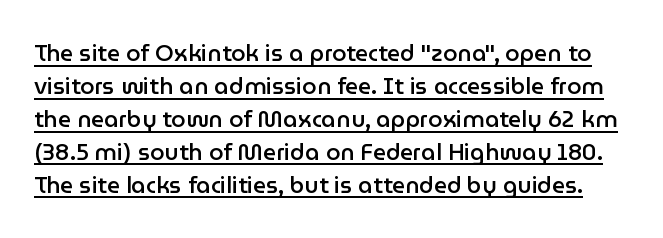
Q: Is the text bold? A: Semi-bold.
Q: Is the text italic (slanted)? A: No, it is upright.
Q: Is the text underlined? A: Yes.
Q: Is the spacing between letters normal or unusually wide? A: Normal.
Q: Is the spacing between lines tight, normal or loose? A: Normal.
